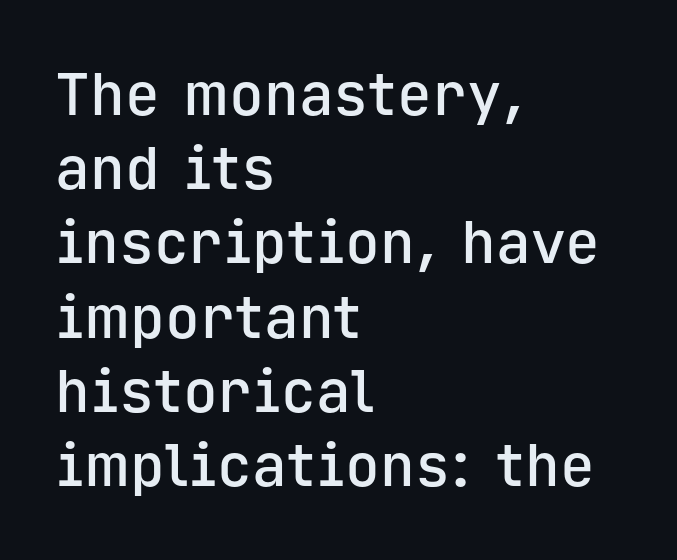
What stands out about the letter spacing? Nothing — it is the standard amount. Classification — sans serif. The rendering uses typewriter-style spacing with identical character cells. A classic flush-left, rag-right setting is used for this passage.
